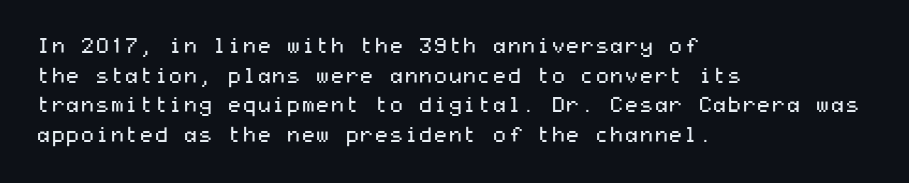
Quick note: underline off. Do the letters lean? They stand straight. The text block is weighted toward the left margin, trailing off unevenly rightward. This rendering leaves character spacing at its baseline value. Vertical spacing — default.
